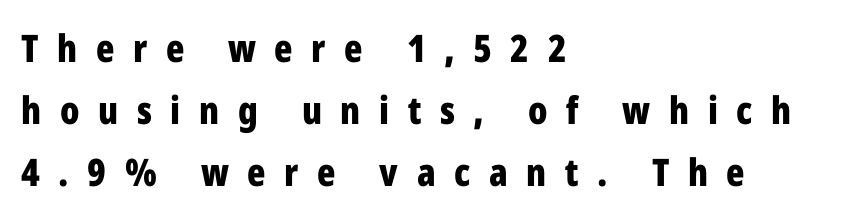
The image shows 38 px bold, condensed sans-serif type, upright; set left-aligned, normal line spacing (1.63x), unusually wide letter spacing (+0.49 em), not underlined; low stroke contrast and a medium x-height.
